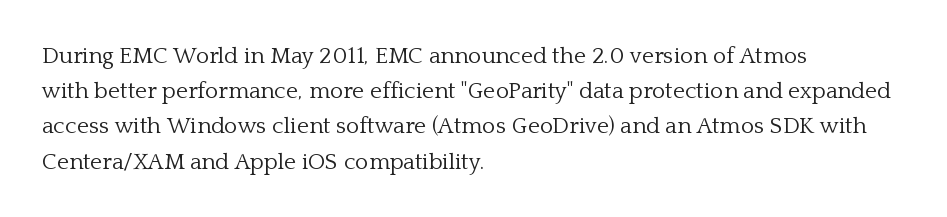
The image shows 23 px text type, upright; set left-aligned, normal line spacing (1.53x), normal letter spacing, not underlined.
